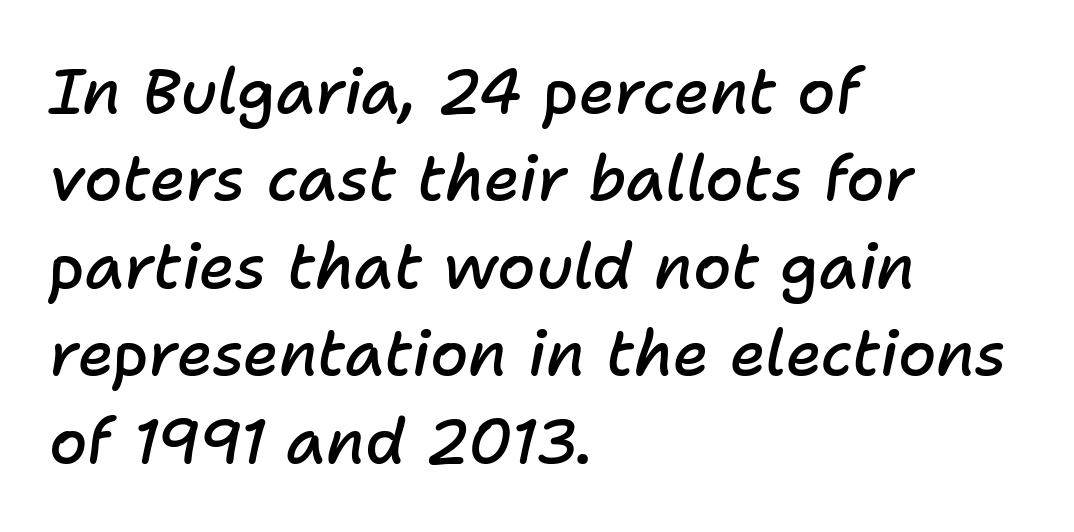
Q: Is the text bold? A: Semi-bold.
Q: Is the text italic (slanted)? A: Yes, it leans right by about 11 degrees.
Q: Is the text underlined? A: No.
Q: How is the paragraph aligned? A: Left-aligned.
Q: Is the spacing between letters normal or unusually wide? A: Normal.
Q: Is the spacing between lines tight, normal or loose? A: Normal.
Q: Width (condensed, normal, or wide)? A: Normal.
Q: Stroke contrast? A: Low.
Q: x-height? A: Medium.
Q: Monospaced? A: No.
